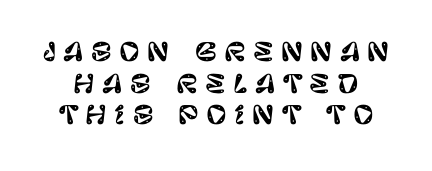
What's the leading like? Ordinary, nothing unusual. Check the space under the baseline: it is left empty. There is plenty of visible air inserted between adjacent glyphs.
